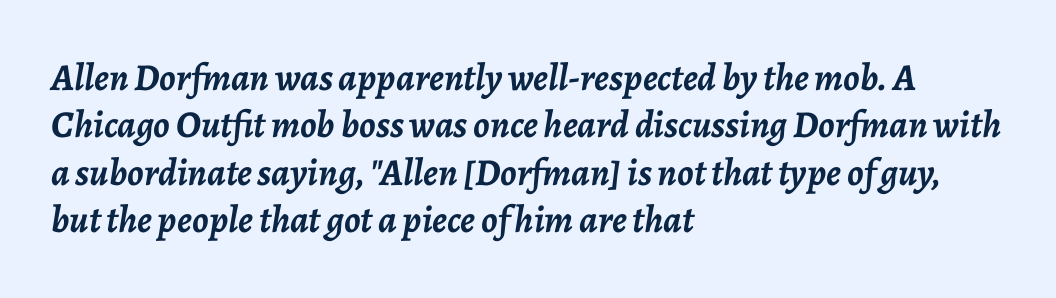
Unmarked baselines from the first word to the last. The typesetting leans heavy: a genuine bold. The lines in this sample share a left origin and differ only in where they stop. This block has exactly the height ordinary leading produces. Observe the lean: these are italic letterforms.
